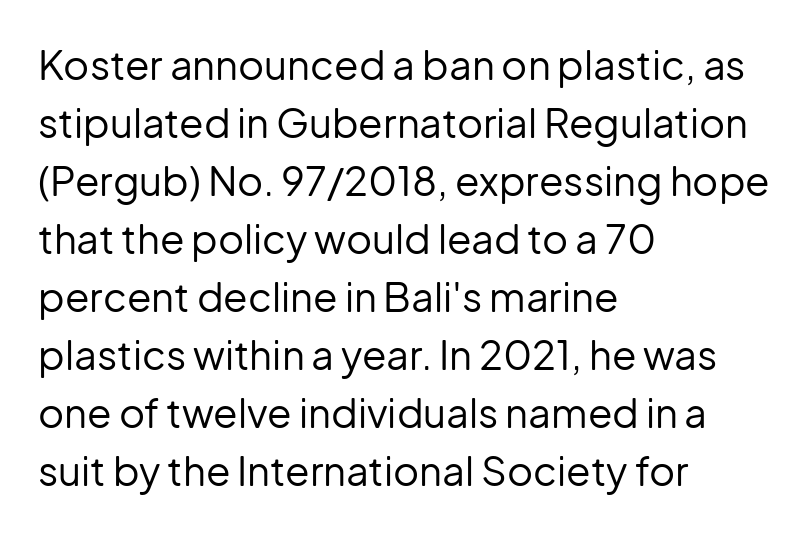
The image shows 40 px regular-weight sans-serif type, upright; set left-aligned, normal line spacing (1.45x), normal letter spacing, not underlined; low stroke contrast and a medium x-height.
